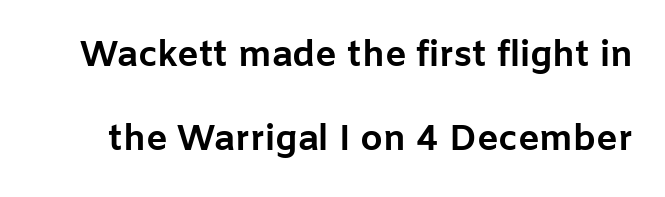
Q: Is the text bold? A: Yes.
Q: Is the text italic (slanted)? A: No, it is upright.
Q: Is the typeface a serif or a sans-serif typeface? A: Sans-serif.
Q: Is the text underlined? A: No.
Q: Is the spacing between letters normal or unusually wide? A: Normal.
Q: Is the spacing between lines tight, normal or loose? A: Loose.
Q: Width (condensed, normal, or wide)? A: Normal.
Q: Stroke contrast? A: Low.
Q: x-height? A: Medium.
Q: Monospaced? A: No.
